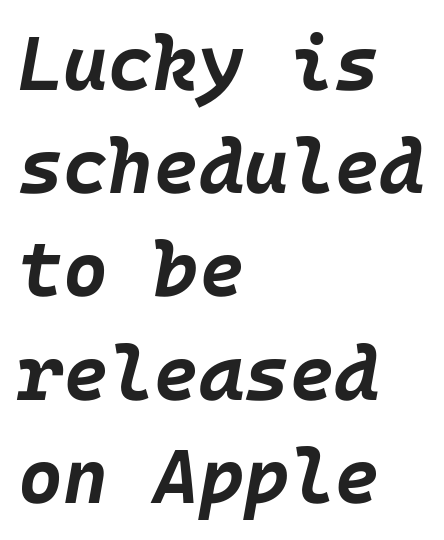
{"italic": "yes", "lean": "right", "slant_degrees": 10, "bold": "yes", "weight": "bold", "width": "normal", "stroke_contrast": "low", "x_height": "large", "underline": "no", "align": "left", "line_spacing": "normal", "line_spacing_ratio": 1.34, "letter_spacing": "normal", "letter_spacing_em": 0.0, "glyph_px": 77}
